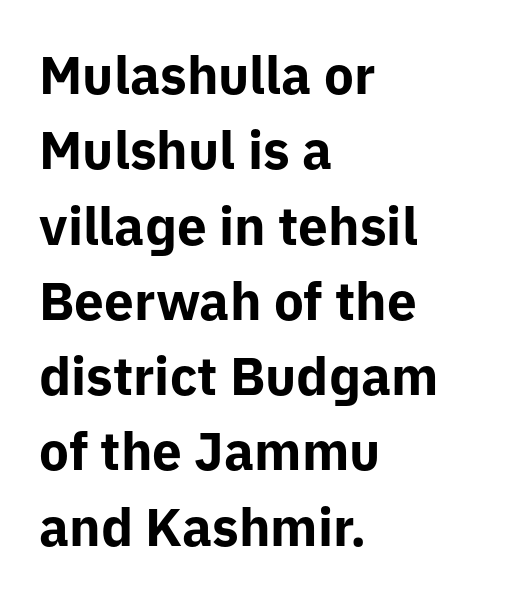
Q: Is the text bold? A: Yes.
Q: Is the text italic (slanted)? A: No, it is upright.
Q: Is the typeface a serif or a sans-serif typeface? A: Sans-serif.
Q: Is the text underlined? A: No.
Q: How is the paragraph aligned? A: Left-aligned.
Q: Is the spacing between letters normal or unusually wide? A: Normal.
Q: Is the spacing between lines tight, normal or loose? A: Normal.
Q: Width (condensed, normal, or wide)? A: Normal.
Q: Stroke contrast? A: Low.
Q: x-height? A: Medium.
Q: Monospaced? A: No.
